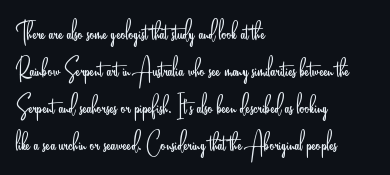
The image shows 30 px light, condensed sans-serif type; set left-aligned, line spacing 1.23x, normal letter spacing, not underlined; low stroke contrast and a small x-height.
